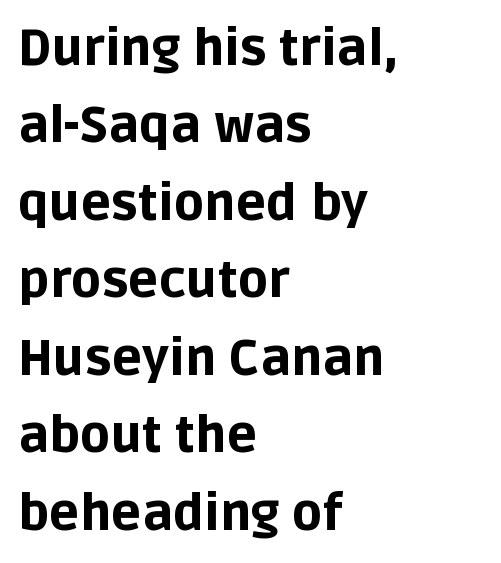
Normally led — the rows are evenly, conventionally spaced. These lines are rendered in a variable-pitch font. The type is set solid horizontally, with unmodified tracking. The lettering stays uniformly vertical, giving the passage a roman look. Compared with a centered layout, this one pins lines to the left instead.
